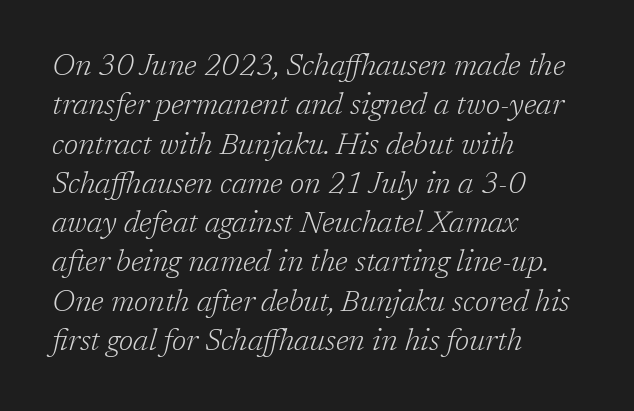
Slanted lettering throughout. Observe the ordinary spacing: letters are neighbours, not strangers. Short and long lines alike share a common starting point at left. A typesetter would call this proportional, since set widths differ per character. The leading is moderate, giving the passage an even texture. The space directly below the letters is spotless.
